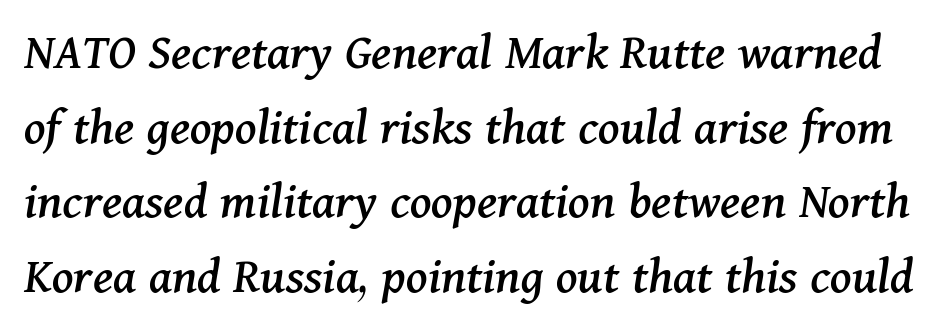
{"serif": "yes", "italic": "yes", "lean": "right", "slant_degrees": 11, "width": "normal", "stroke_contrast": "medium", "x_height": "medium", "monospaced": "no", "underline": "no", "line_spacing": "normal", "line_spacing_ratio": 1.41, "letter_spacing": "normal", "letter_spacing_em": 0.0, "glyph_px": 53}
